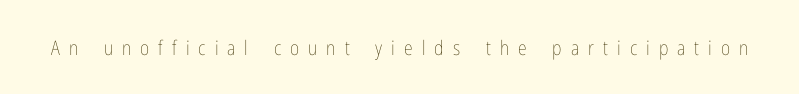
{"italic": "no", "bold": "no", "underline": "no", "letter_spacing": "wide", "letter_spacing_em": 0.45, "glyph_px": 20}
